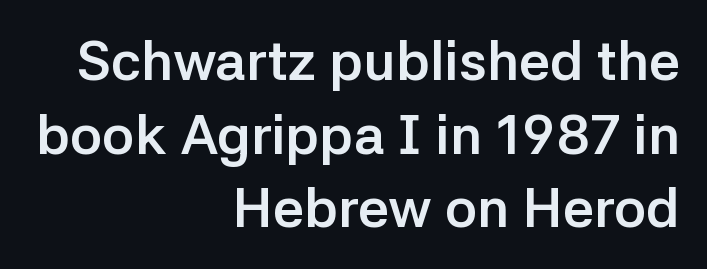
Q: Is the text bold? A: Yes.
Q: Is the text italic (slanted)? A: No, it is upright.
Q: Is the typeface a serif or a sans-serif typeface? A: Sans-serif.
Q: Is the text underlined? A: No.
Q: How is the paragraph aligned? A: Right-aligned.
Q: Is the spacing between letters normal or unusually wide? A: Normal.
Q: Is the spacing between lines tight, normal or loose? A: Normal.
Q: Width (condensed, normal, or wide)? A: Normal.
Q: Stroke contrast? A: Low.
Q: x-height? A: Medium.
Q: Monospaced? A: No.
